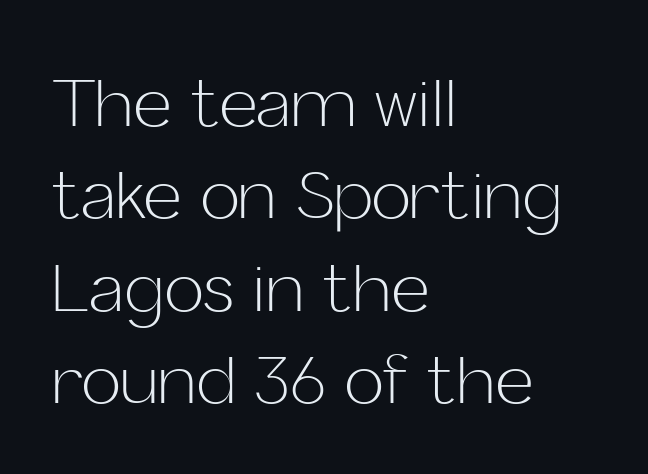
{"serif": "no", "italic": "no", "bold": "no", "weight": "light", "width": "normal", "stroke_contrast": "low", "x_height": "medium", "monospaced": "no", "underline": "no", "align": "left", "line_spacing": "normal", "line_spacing_ratio": 1.4, "letter_spacing": "normal", "letter_spacing_em": 0.0, "glyph_px": 66}
